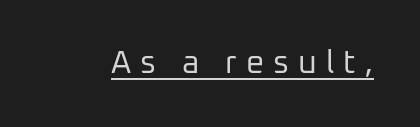
Q: Is the text bold? A: No.
Q: Is the text italic (slanted)? A: No, it is upright.
Q: Is the typeface a serif or a sans-serif typeface? A: Sans-serif.
Q: Is the text underlined? A: Yes.
Q: Is the spacing between letters normal or unusually wide? A: Unusually wide.
Q: Width (condensed, normal, or wide)? A: Normal.
Q: Stroke contrast? A: Low.
Q: x-height? A: Medium.
Q: Monospaced? A: No.
